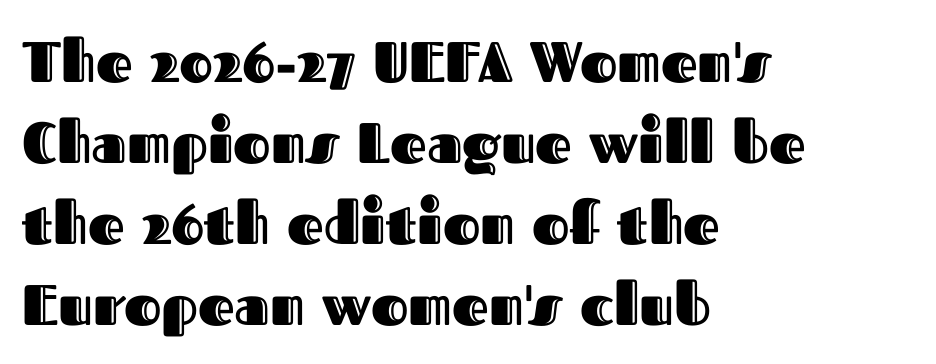
The image shows 57 px text type, upright; set left-aligned, normal line spacing (1.42x), normal letter spacing, not underlined; a medium x-height.
